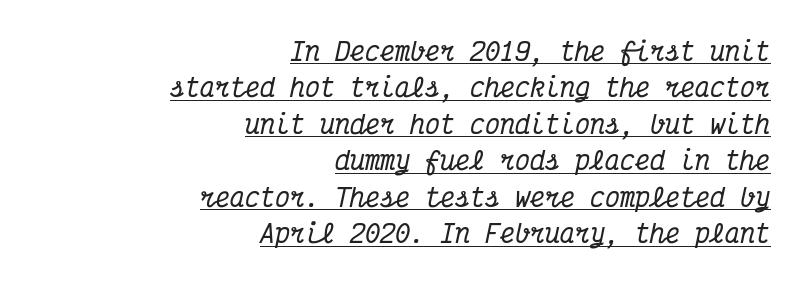
The image shows 25 px text type, italic (leaning right); set right-aligned, normal line spacing (1.46x), normal letter spacing, underlined.
